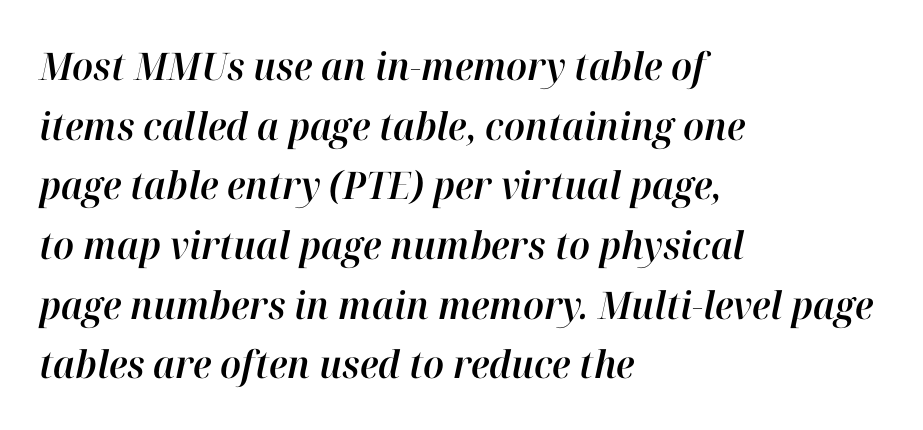
The image shows 38 px text type, italic (leaning right); set left-aligned, normal line spacing (1.57x), normal letter spacing, not underlined; high stroke contrast and a medium x-height.
